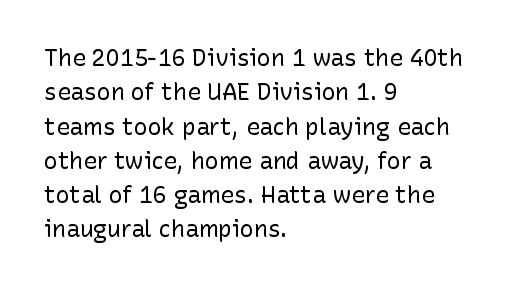
The vertical gap from one line to the next is medium. These lines were composed using upright roman letters. Horizontal alignment here is leftward, the default for most running prose. The gaps between neighbouring characters are ordinary and unremarkable. Weight: regular or lighter.
